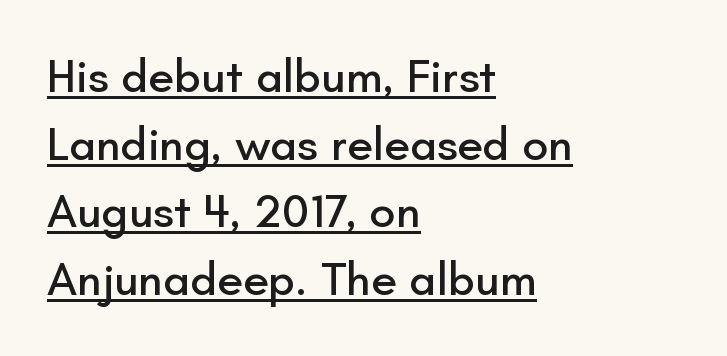
The image shows 47 px sans-serif type, upright; set left-aligned, normal line spacing (1.44x), normal letter spacing, underlined; low stroke contrast and a small x-height.
